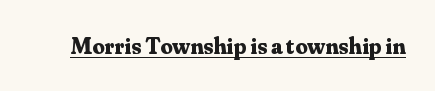
Q: Is the text bold? A: Yes.
Q: Is the text italic (slanted)? A: No, it is upright.
Q: Is the text underlined? A: Yes.
Q: Is the spacing between letters normal or unusually wide? A: Normal.
